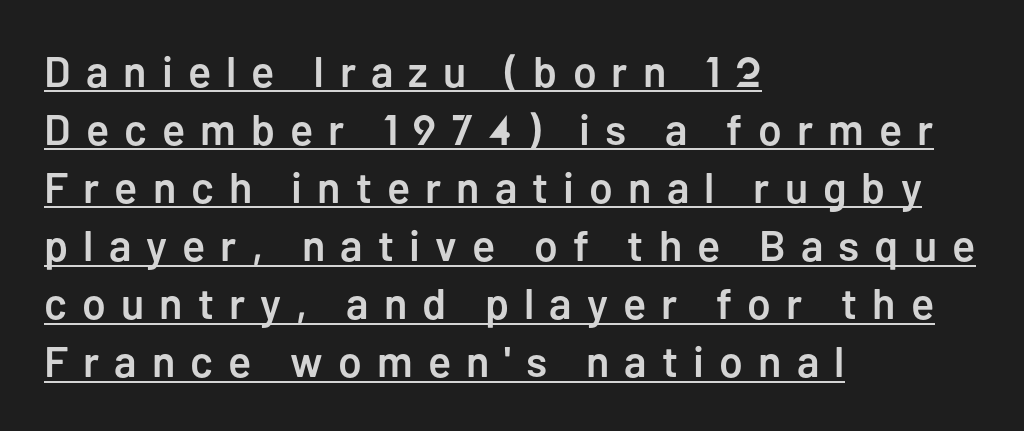
Successive baselines arrive at the customary interval. In CSS terms this would be text-align: left. Emphasis is given by a line drawn under the lettering. Look at the stroke-to-counter ratio: somewhat heavy, a semibold. You could not count columns in this text — the font is proportionally spaced. This rendering employs a face without finishing strokes, i.e., a sans-serif.
